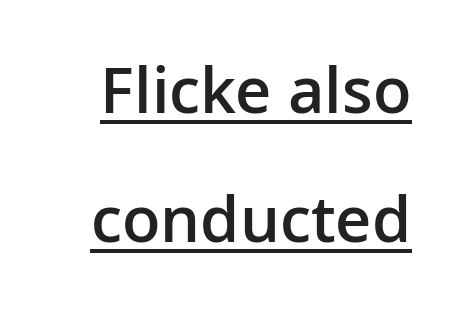
The image shows 63 px semibold sans-serif type, upright; set loose line spacing (2.05x), normal letter spacing, underlined; low stroke contrast and a medium x-height.
